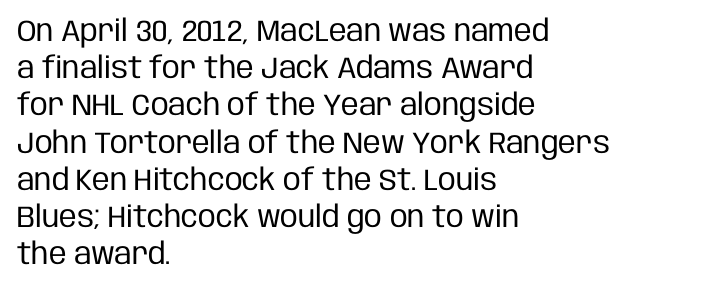
Q: Is the text bold? A: No.
Q: Is the text italic (slanted)? A: No, it is upright.
Q: Is the typeface a serif or a sans-serif typeface? A: Sans-serif.
Q: Is the text underlined? A: No.
Q: How is the paragraph aligned? A: Left-aligned.
Q: Is the spacing between letters normal or unusually wide? A: Normal.
Q: Width (condensed, normal, or wide)? A: Condensed.
Q: Stroke contrast? A: Low.
Q: x-height? A: Large.
Q: Monospaced? A: No.
